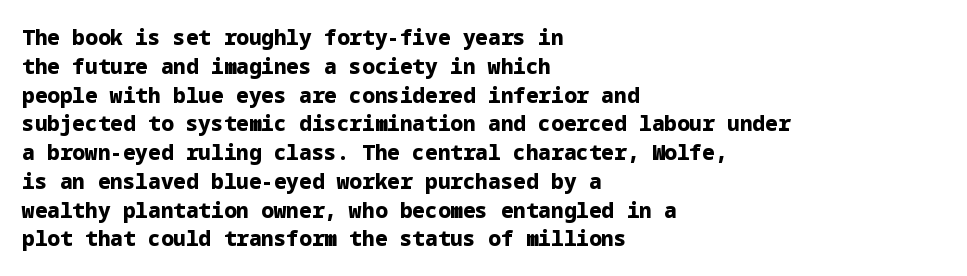
{"italic": "no", "bold": "yes", "underline": "no", "align": "left", "line_spacing": "normal", "line_spacing_ratio": 1.37, "letter_spacing": "normal", "letter_spacing_em": 0.0, "glyph_px": 21}
